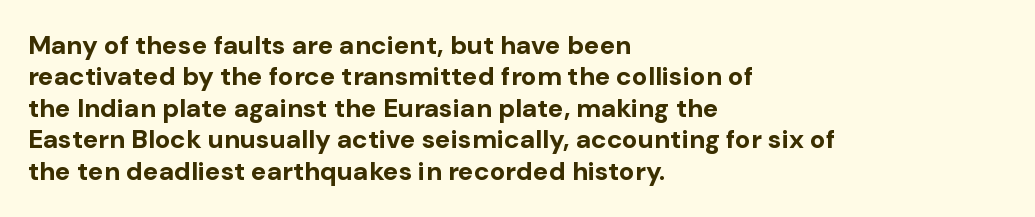
Posture: straight, roman, zero tilt. A student would call this left alignment; a typographer would say flush left, rag right. Rule under the text: the space is simply empty. Between one letter and the next there's only the usual sliver of space. Plenty of ink on the page — the face is bold.
